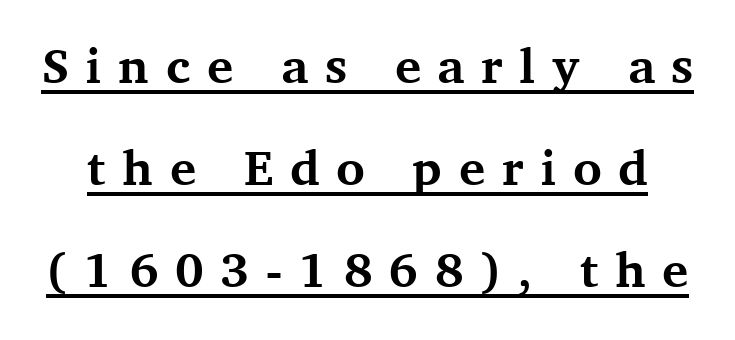
Q: Is the text bold? A: Yes.
Q: Is the text italic (slanted)? A: No, it is upright.
Q: Is the typeface a serif or a sans-serif typeface? A: Serif.
Q: Is the text underlined? A: Yes.
Q: Is the spacing between letters normal or unusually wide? A: Unusually wide.
Q: Is the spacing between lines tight, normal or loose? A: Loose.
Q: Width (condensed, normal, or wide)? A: Normal.
Q: Stroke contrast? A: Medium.
Q: x-height? A: Medium.
Q: Monospaced? A: No.
